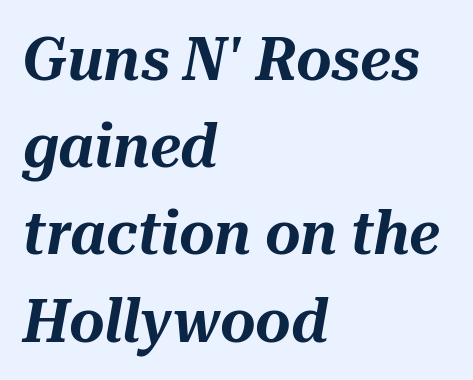
The image shows 61 px text type, italic (leaning right); set left-aligned, normal line spacing (1.43x), normal letter spacing, not underlined; medium stroke contrast and a medium x-height.
